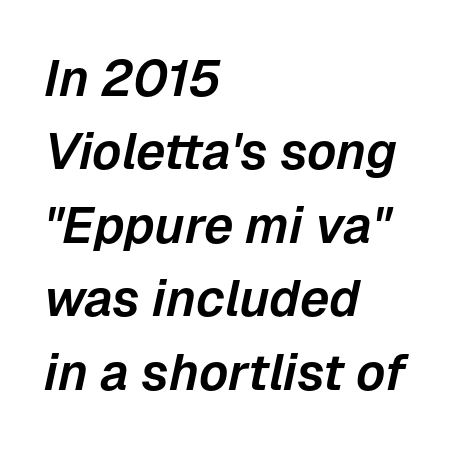
Q: Is the text italic (slanted)? A: Yes, it leans right by about 12 degrees.
Q: Is the text underlined? A: No.
Q: How is the paragraph aligned? A: Left-aligned.
Q: Is the spacing between letters normal or unusually wide? A: Normal.
Q: Is the spacing between lines tight, normal or loose? A: Normal.
Q: Width (condensed, normal, or wide)? A: Normal.
Q: Stroke contrast? A: Low.
Q: x-height? A: Medium.
Q: Monospaced? A: No.
